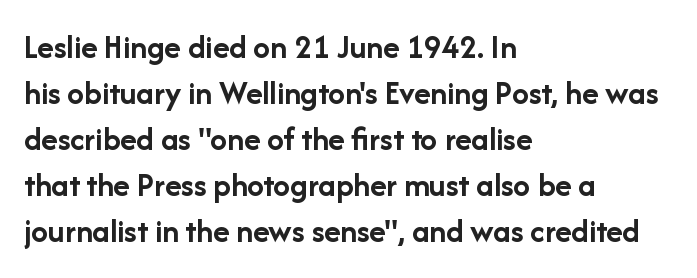
Q: Is the text bold? A: Yes.
Q: Is the text italic (slanted)? A: No, it is upright.
Q: Is the typeface a serif or a sans-serif typeface? A: Sans-serif.
Q: Is the text underlined? A: No.
Q: How is the paragraph aligned? A: Left-aligned.
Q: Is the spacing between letters normal or unusually wide? A: Normal.
Q: Is the spacing between lines tight, normal or loose? A: Normal.
Q: Width (condensed, normal, or wide)? A: Normal.
Q: Stroke contrast? A: Low.
Q: x-height? A: Medium.
Q: Monospaced? A: No.
